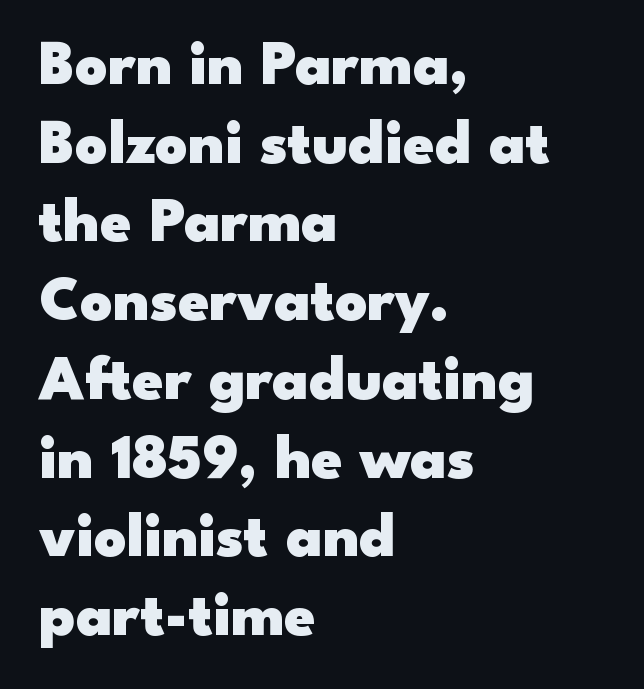
Q: Is the text bold? A: Yes.
Q: Is the text italic (slanted)? A: No, it is upright.
Q: Is the typeface a serif or a sans-serif typeface? A: Sans-serif.
Q: Is the text underlined? A: No.
Q: How is the paragraph aligned? A: Left-aligned.
Q: Is the spacing between letters normal or unusually wide? A: Normal.
Q: Is the spacing between lines tight, normal or loose? A: Normal.
Q: Width (condensed, normal, or wide)? A: Wide.
Q: Stroke contrast? A: Low.
Q: x-height? A: Small.
Q: Monospaced? A: No.
